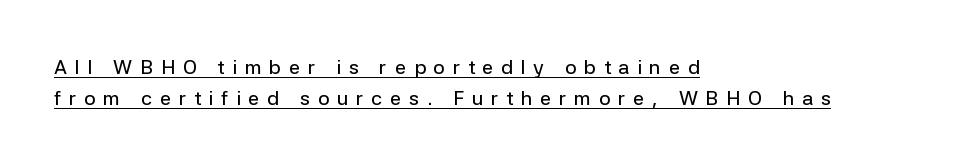
{"italic": "no", "underline": "yes", "align": "left", "line_spacing": "normal", "line_spacing_ratio": 1.54, "letter_spacing": "wide", "letter_spacing_em": 0.39, "glyph_px": 20}
